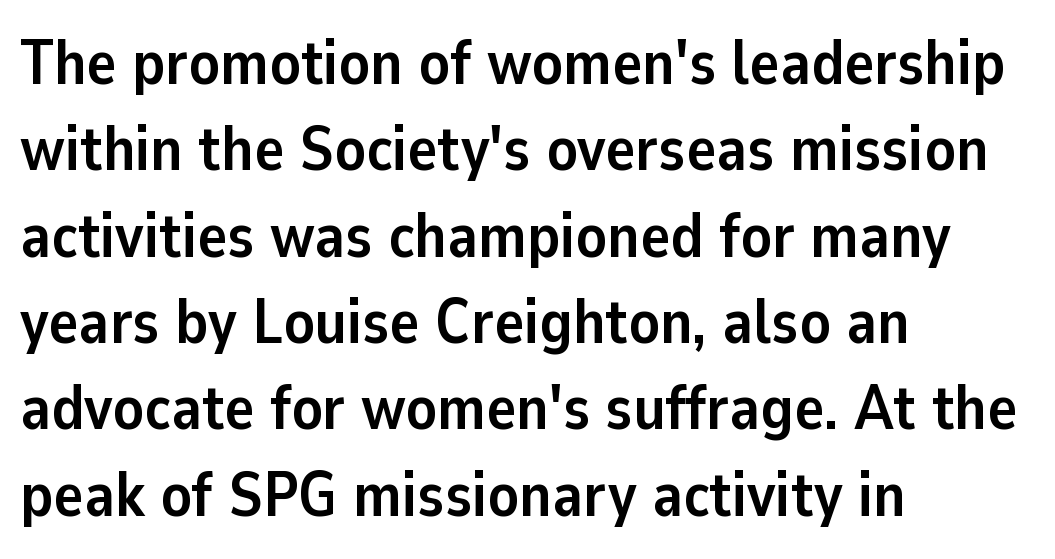
The image shows 63 px semibold sans-serif type, upright; set left-aligned, normal line spacing (1.37x), normal letter spacing, not underlined; low stroke contrast and a medium x-height.
